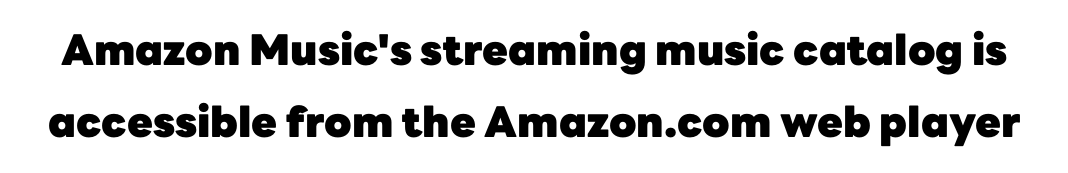
The image shows 42 px heavy sans-serif type, upright; set line spacing 1.72x, normal letter spacing, not underlined; low stroke contrast and a medium x-height.
